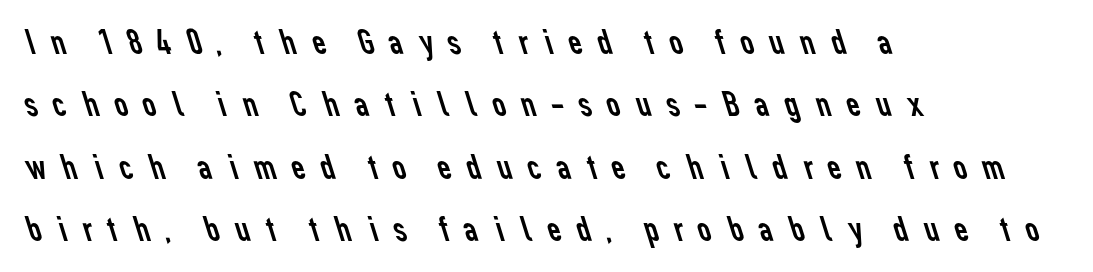
Q: Is the text bold? A: No.
Q: Is the typeface a serif or a sans-serif typeface? A: Sans-serif.
Q: Is the text underlined? A: No.
Q: How is the paragraph aligned? A: Left-aligned.
Q: Is the spacing between letters normal or unusually wide? A: Unusually wide.
Q: Is the spacing between lines tight, normal or loose? A: Normal.
Q: Width (condensed, normal, or wide)? A: Normal.
Q: Stroke contrast? A: Low.
Q: x-height? A: Medium.
Q: Monospaced? A: No.
